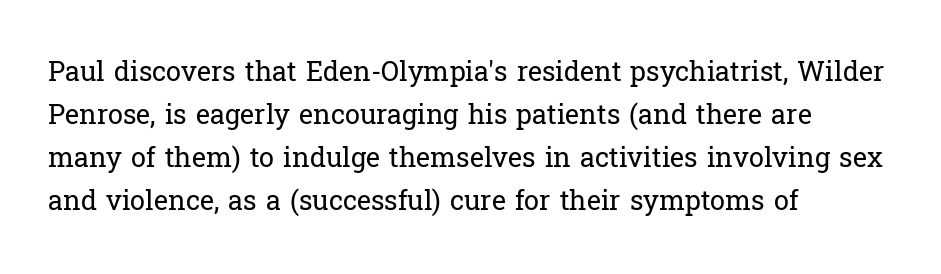
The image shows 27 px text type, upright; set left-aligned, normal line spacing (1.59x), normal letter spacing, not underlined.
